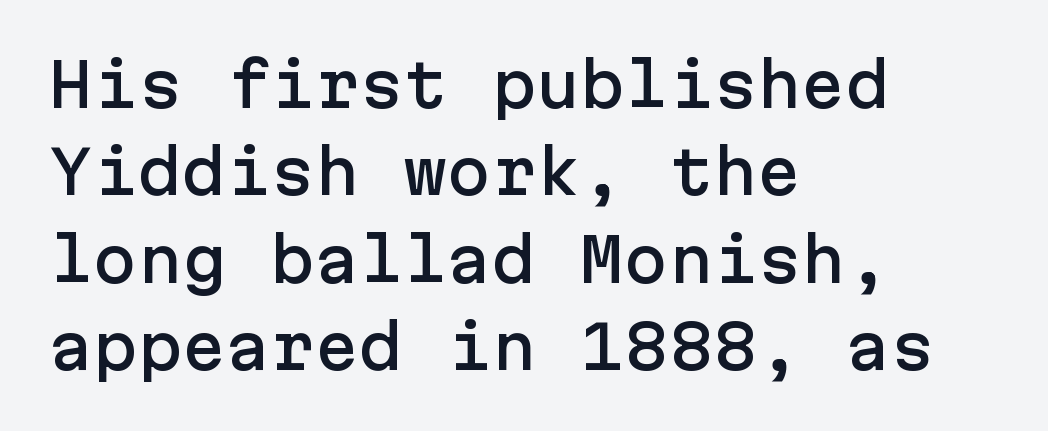
Q: Is the text italic (slanted)? A: No, it is upright.
Q: Is the typeface a serif or a sans-serif typeface? A: Sans-serif.
Q: Is the text underlined? A: No.
Q: How is the paragraph aligned? A: Left-aligned.
Q: Is the spacing between letters normal or unusually wide? A: Normal.
Q: Is the spacing between lines tight, normal or loose? A: Normal.
Q: Width (condensed, normal, or wide)? A: Normal.
Q: Stroke contrast? A: Low.
Q: x-height? A: Medium.
